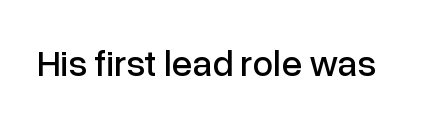
The image shows 37 px sans-serif type, upright; set normal letter spacing, not underlined; low stroke contrast and a medium x-height.
